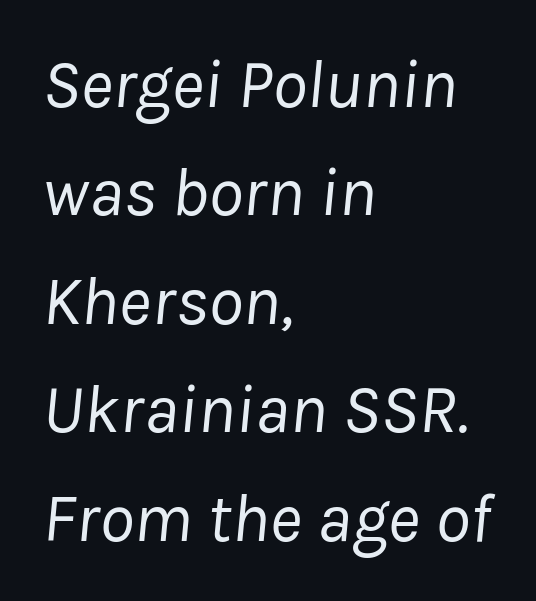
Heaviness? Minimal to ordinary, like unemphasized prose. This sample is left-justified, so line endings fall wherever the words run out. Is there much room between lines? A standard amount, neither cramped nor airy. The passage shown has conventional tracking throughout. Slant detected: the letters are inclined. These lines are rendered in a variable-pitch font.
